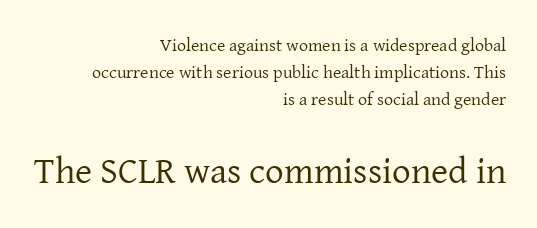
Q: Is the text bold? A: No.
Q: Is the text italic (slanted)? A: No, it is upright.
Q: Is the typeface a serif or a sans-serif typeface? A: Serif.
Q: Is the text underlined? A: No.
Q: How is the paragraph aligned? A: Right-aligned.
Q: Is the spacing between letters normal or unusually wide? A: Normal.
Q: Is the spacing between lines tight, normal or loose? A: Normal.
Q: Which block of text is set in a larger size, the first (top) or the second (bottom)? A: The second (bottom) one.
Q: Width (condensed, normal, or wide)? A: Normal.
Q: Stroke contrast? A: Low.
Q: x-height? A: Medium.
Q: Monospaced? A: No.
